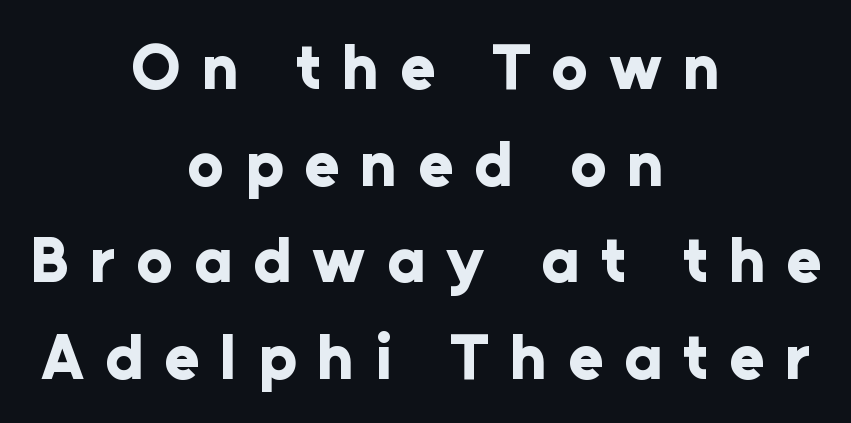
The image shows 64 px bold sans-serif type, upright; set centered, normal line spacing (1.51x), unusually wide letter spacing (+0.33 em), not underlined; low stroke contrast and a medium x-height.
